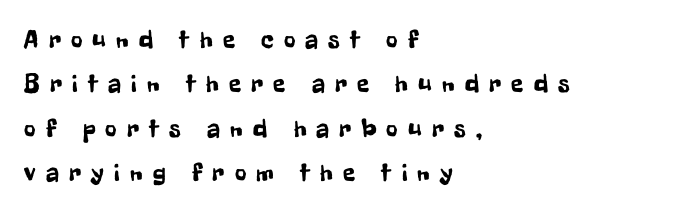
These lines are set flush left with a ragged right edge. A bare baseline throughout the passage. The typography opts for an upright posture over an oblique one. Each word looks stretched out because of the extra space between its letters.
